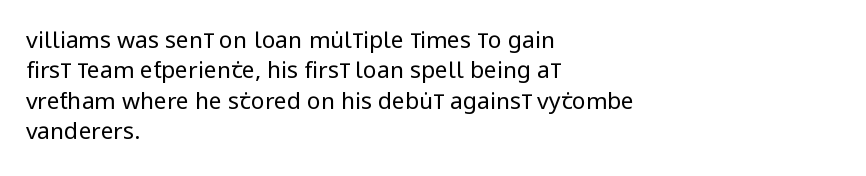
{"italic": "no", "bold": "no", "underline": "no", "align": "left", "line_spacing": "normal", "line_spacing_ratio": 1.32, "letter_spacing": "normal", "letter_spacing_em": 0.0, "glyph_px": 23}
